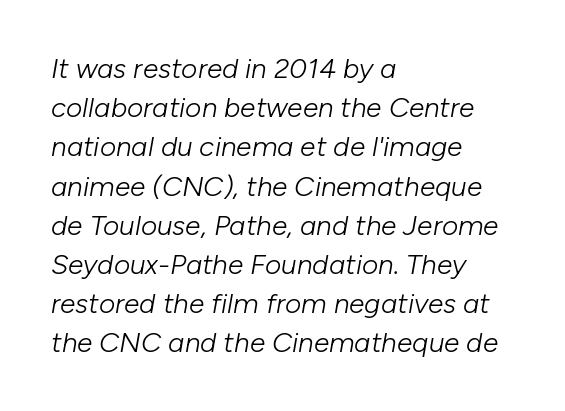
The image shows 28 px light type, italic (leaning right); set left-aligned, normal line spacing (1.4x), normal letter spacing, not underlined; low stroke contrast and a medium x-height.
